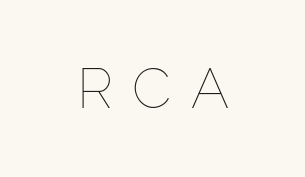
The image shows 56 px thin type, upright; set unusually wide letter spacing (+0.35 em), not underlined; low stroke contrast and a medium x-height.
